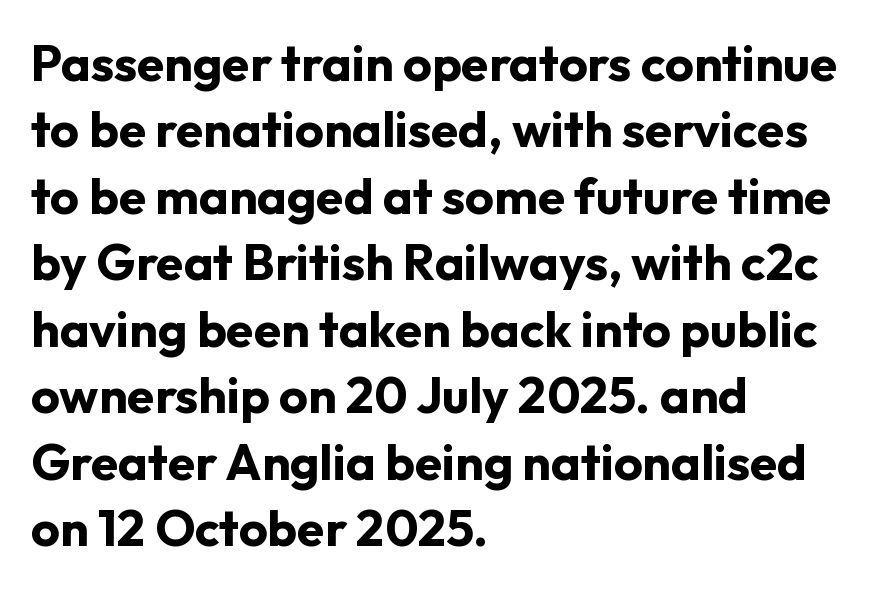
The image shows 50 px bold sans-serif type, upright; set left-aligned, normal line spacing (1.33x), normal letter spacing, not underlined; low stroke contrast and a medium x-height.
